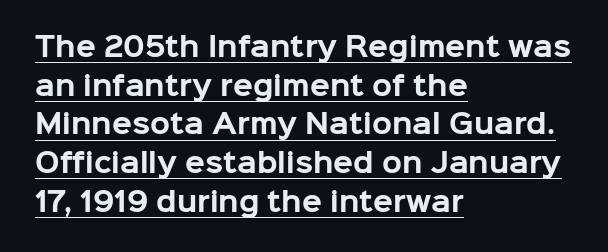
The image shows 26 px bold type, upright; set left-aligned, normal line spacing (1.49x), normal letter spacing, underlined.
